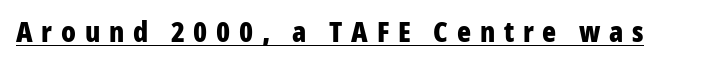
The image shows 29 px bold, condensed sans-serif type, upright; set unusually wide letter spacing (+0.3 em), underlined; low stroke contrast and a medium x-height.
